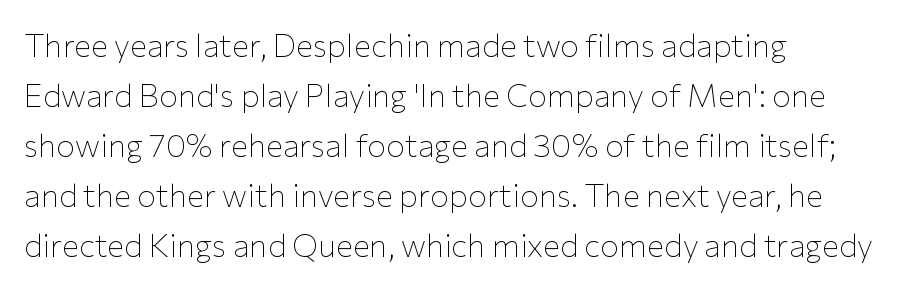
The image shows 32 px thin sans-serif type, upright; set left-aligned, normal line spacing (1.56x), normal letter spacing, not underlined; low stroke contrast and a medium x-height.
